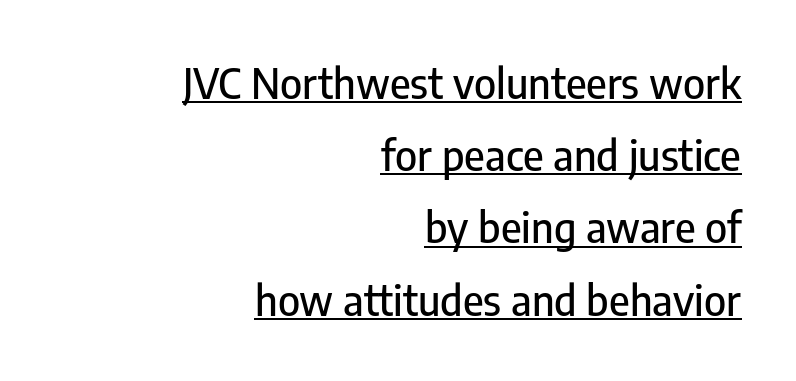
Q: Is the text italic (slanted)? A: No, it is upright.
Q: Is the typeface a serif or a sans-serif typeface? A: Sans-serif.
Q: Is the text underlined? A: Yes.
Q: How is the paragraph aligned? A: Right-aligned.
Q: Is the spacing between letters normal or unusually wide? A: Normal.
Q: Width (condensed, normal, or wide)? A: Condensed.
Q: Stroke contrast? A: Low.
Q: x-height? A: Medium.
Q: Monospaced? A: No.
